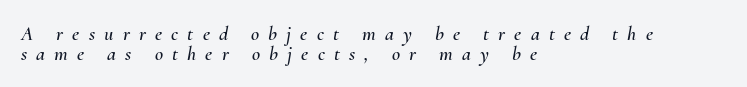
The image shows 20 px text type, italic (leaning right); set left-aligned, tight line spacing (0.98x), unusually wide letter spacing (+0.46 em), not underlined.
